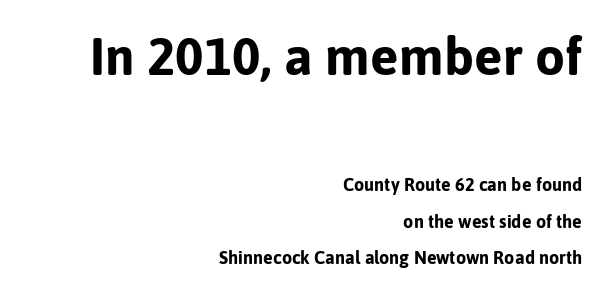
Q: Is the text bold? A: Yes.
Q: Is the text italic (slanted)? A: No, it is upright.
Q: Is the typeface a serif or a sans-serif typeface? A: Sans-serif.
Q: Is the text underlined? A: No.
Q: How is the paragraph aligned? A: Right-aligned.
Q: Is the spacing between letters normal or unusually wide? A: Normal.
Q: Is the spacing between lines tight, normal or loose? A: Loose.
Q: Which block of text is set in a larger size, the first (top) or the second (bottom)? A: The first (top) one.
Q: Width (condensed, normal, or wide)? A: Normal.
Q: Stroke contrast? A: Low.
Q: x-height? A: Medium.
Q: Monospaced? A: No.
